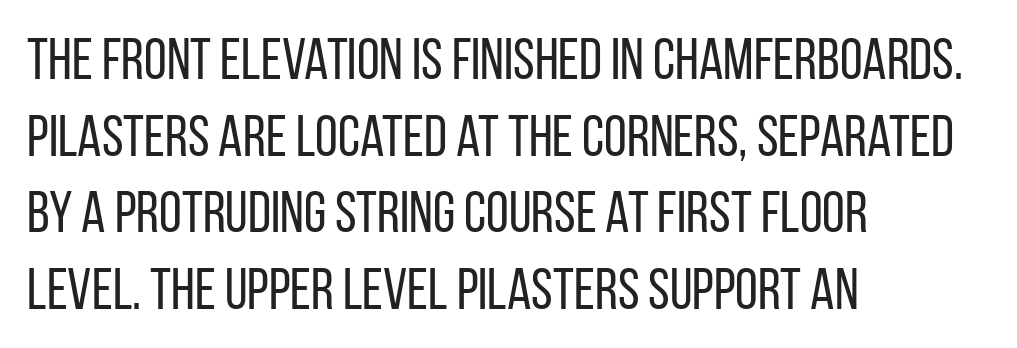
{"serif": "no", "italic": "no", "bold": "no", "weight": "regular", "width": "condensed", "stroke_contrast": "low", "x_height": "large", "monospaced": "no", "underline": "no", "align": "left", "line_spacing": "normal", "line_spacing_ratio": 1.32, "letter_spacing": "normal", "letter_spacing_em": 0.0, "glyph_px": 58}
